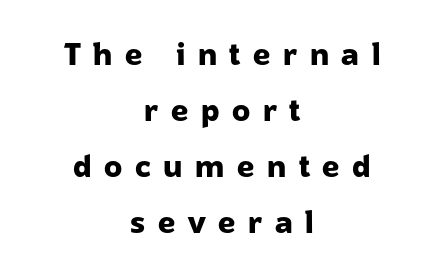
Q: Is the text bold? A: Yes.
Q: Is the text italic (slanted)? A: No, it is upright.
Q: Is the typeface a serif or a sans-serif typeface? A: Sans-serif.
Q: Is the text underlined? A: No.
Q: How is the paragraph aligned? A: Centered.
Q: Is the spacing between letters normal or unusually wide? A: Unusually wide.
Q: Width (condensed, normal, or wide)? A: Normal.
Q: Stroke contrast? A: Low.
Q: x-height? A: Medium.
Q: Monospaced? A: No.
